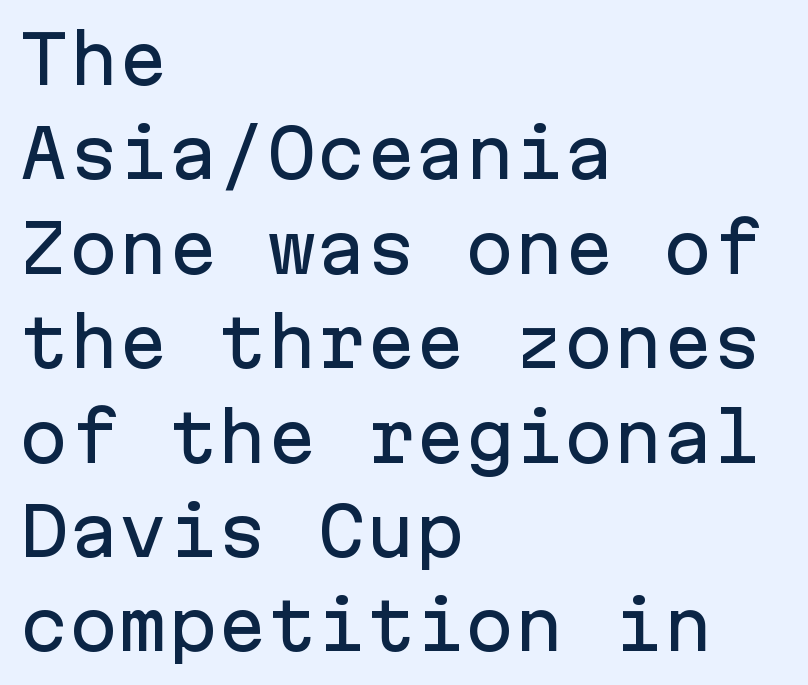
{"serif": "no", "italic": "no", "width": "normal", "stroke_contrast": "low", "x_height": "medium", "monospaced": "yes", "underline": "no", "align": "left", "line_spacing": "normal", "line_spacing_ratio": 1.43, "letter_spacing": "normal", "letter_spacing_em": 0.0, "glyph_px": 66}
